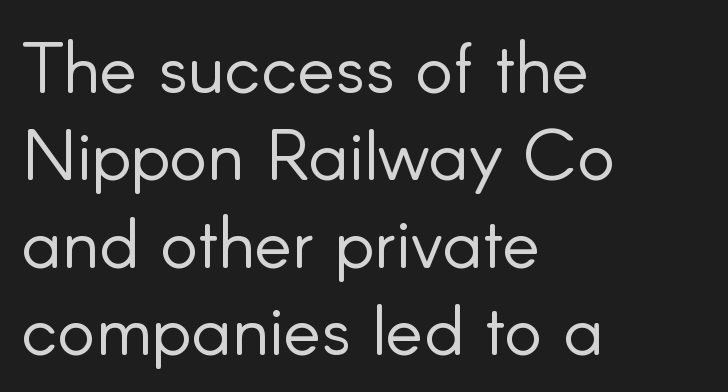
Letterform terminals end flat and unadorned throughout the passage. The line texture is even and compact thanks to regular tracking. Character widths vary here, with narrow letters taking less room than wide ones. The passage is arranged the way most books set body copy — flush left.
